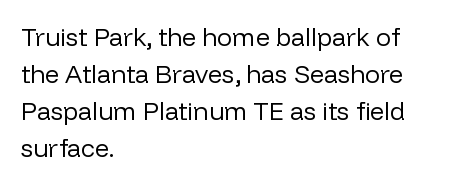
{"italic": "no", "bold": "no", "underline": "no", "align": "left", "line_spacing": "normal", "line_spacing_ratio": 1.48, "letter_spacing": "normal", "letter_spacing_em": 0.0, "glyph_px": 25}
